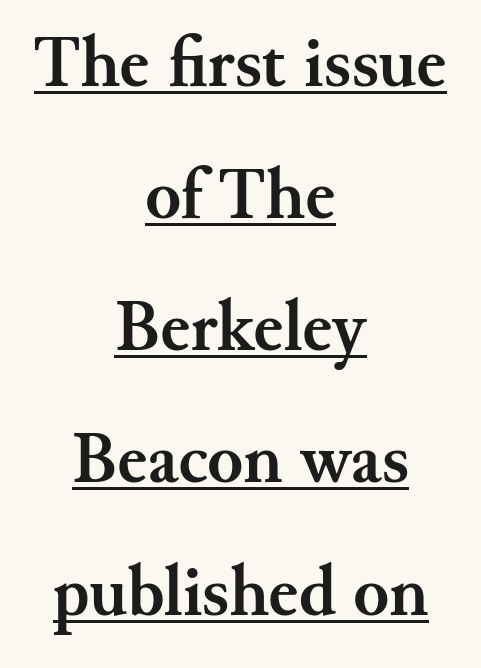
The rendering uses the underline text-decoration. The passage shown is typed in a proportional face where columns would drift. Both edges are ragged and mirror each other, which tells us the setting is centered. Emphasis by weight is at full strength: bold. Nope, not italic — everything's standing straight.
